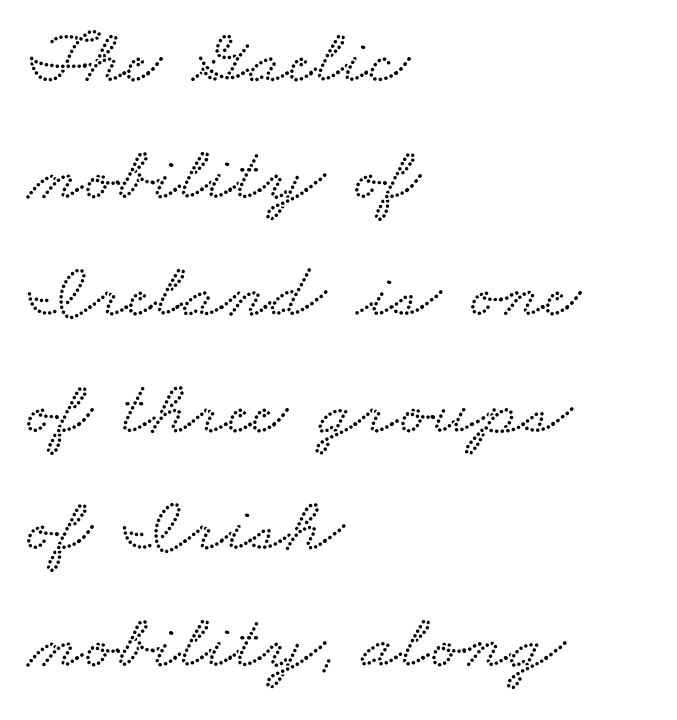
The image shows 78 px wide serif type; set left-aligned, normal line spacing (1.5x), normal letter spacing, not underlined; low stroke contrast and a small x-height.
